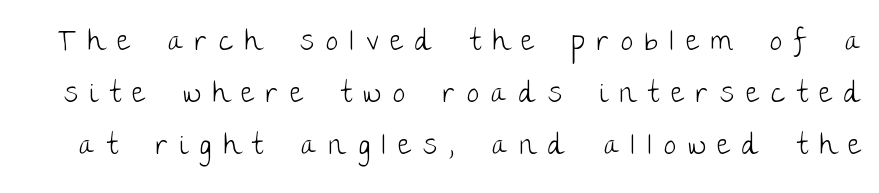
Q: Is the text bold? A: No.
Q: Is the text italic (slanted)? A: No, it is upright.
Q: Is the typeface a serif or a sans-serif typeface? A: Sans-serif.
Q: Is the text underlined? A: No.
Q: Is the spacing between letters normal or unusually wide? A: Unusually wide.
Q: Width (condensed, normal, or wide)? A: Normal.
Q: Stroke contrast? A: Low.
Q: x-height? A: Large.
Q: Monospaced? A: No.
